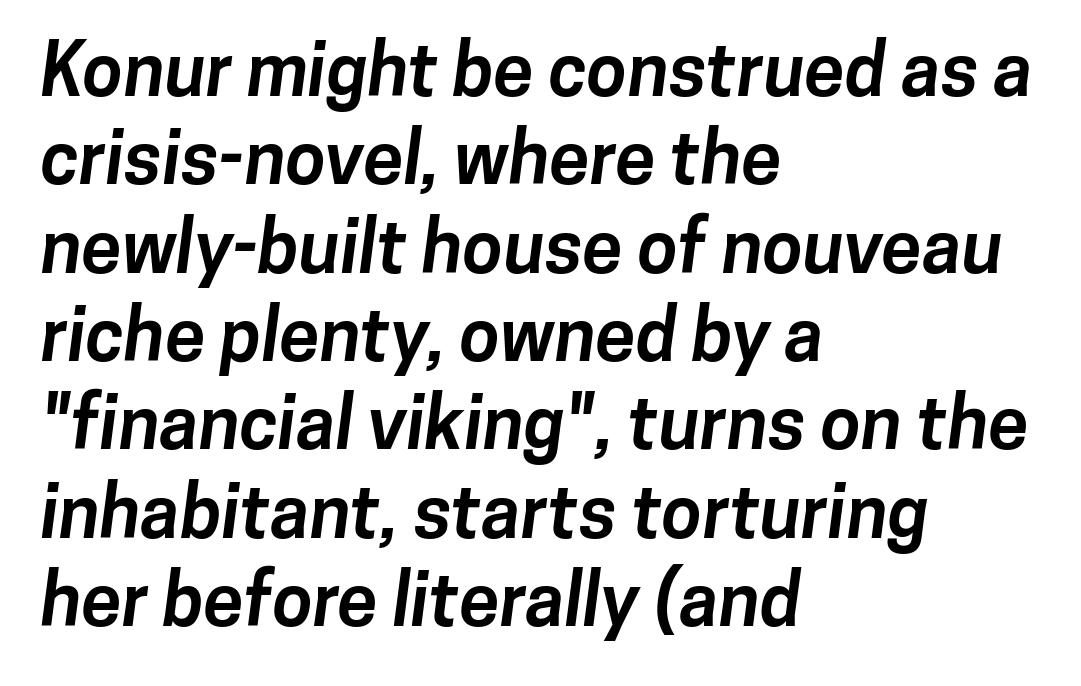
Q: Is the text bold? A: Yes.
Q: Is the typeface a serif or a sans-serif typeface? A: Sans-serif.
Q: Is the text underlined? A: No.
Q: How is the paragraph aligned? A: Left-aligned.
Q: Is the spacing between letters normal or unusually wide? A: Normal.
Q: Width (condensed, normal, or wide)? A: Normal.
Q: Stroke contrast? A: Low.
Q: x-height? A: Medium.
Q: Monospaced? A: No.
